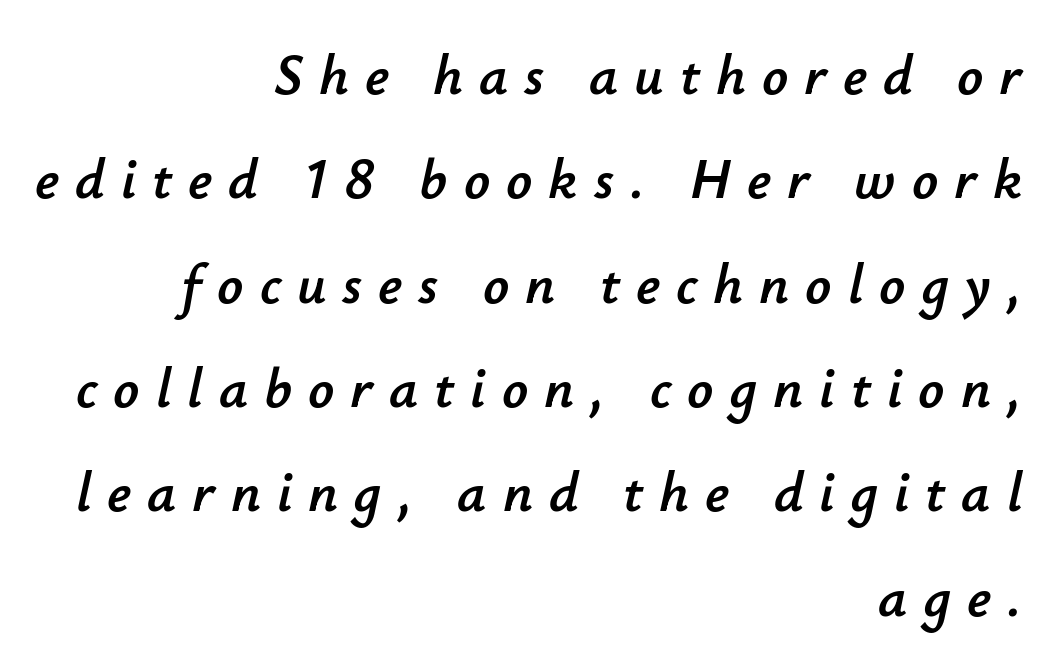
The image shows 57 px text type, italic (leaning right); set right-aligned, line spacing 1.83x, unusually wide letter spacing (+0.28 em), not underlined; low stroke contrast and a small x-height.
